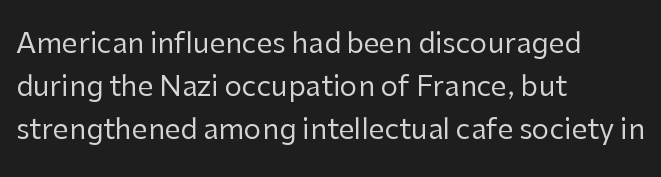
Q: Is the text bold? A: No.
Q: Is the text italic (slanted)? A: No, it is upright.
Q: Is the typeface a serif or a sans-serif typeface? A: Sans-serif.
Q: Is the text underlined? A: No.
Q: How is the paragraph aligned? A: Left-aligned.
Q: Is the spacing between letters normal or unusually wide? A: Normal.
Q: Is the spacing between lines tight, normal or loose? A: Normal.
Q: Width (condensed, normal, or wide)? A: Normal.
Q: Stroke contrast? A: Low.
Q: x-height? A: Medium.
Q: Monospaced? A: No.
